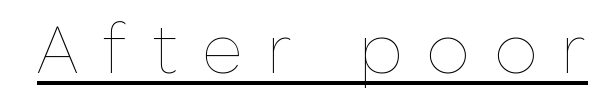
Each letter keeps its own natural width here, so spacing adapts to shape. Every character sits straight up, as roman type does. This is not heavy type; no bold has been used. The passage shown has open, widely tracked lettering throughout. Check the space under the baseline: a stroke is drawn there.
